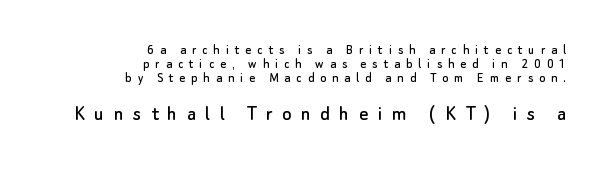
Teacher's note: observe the even right margin — that is flush-right alignment. Quick note: not italic, upright. The leading is snug, giving the passage a crowded texture. The letterforms stand isolated, each surrounded by extra space.
